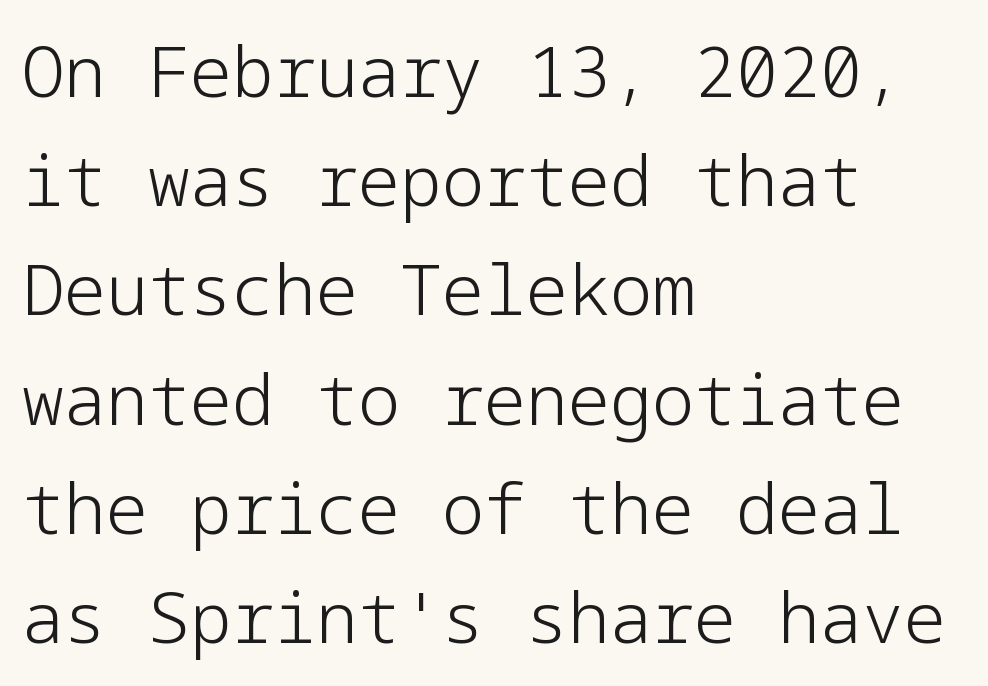
Q: Is the text bold? A: No.
Q: Is the text italic (slanted)? A: No, it is upright.
Q: Is the typeface a serif or a sans-serif typeface? A: Sans-serif.
Q: Is the text underlined? A: No.
Q: How is the paragraph aligned? A: Left-aligned.
Q: Is the spacing between letters normal or unusually wide? A: Normal.
Q: Is the spacing between lines tight, normal or loose? A: Normal.
Q: Width (condensed, normal, or wide)? A: Normal.
Q: Stroke contrast? A: Low.
Q: x-height? A: Medium.
